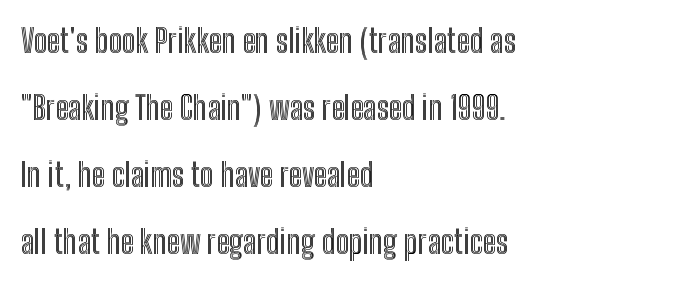
Clear beneath every line of the passage. This sample uses an upright cut, with every glyph sitting square on the baseline. Proportional: the letters do not fall into vertical columns. In terms of leading, this rendering errs on the spacious side. Line starts are locked; line ends wander. Spacing between characters is what you'd get straight out of the box.
